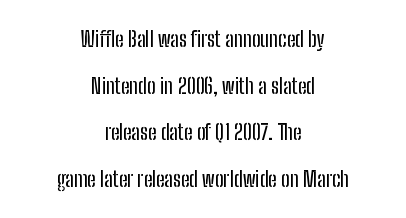
The image shows 21 px text type, upright; set centered, loose line spacing (2.22x), normal letter spacing, not underlined.
